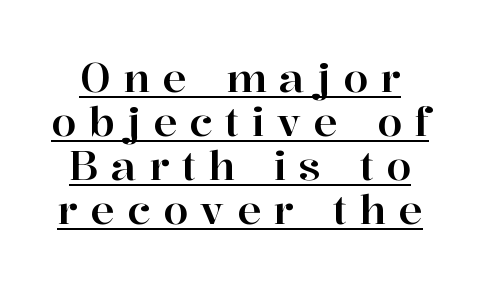
{"serif": "yes", "italic": "no", "width": "normal", "stroke_contrast": "high", "x_height": "medium", "monospaced": "no", "underline": "yes", "line_spacing": "tight", "line_spacing_ratio": 1.1, "letter_spacing": "wide", "letter_spacing_em": 0.31, "glyph_px": 40}
